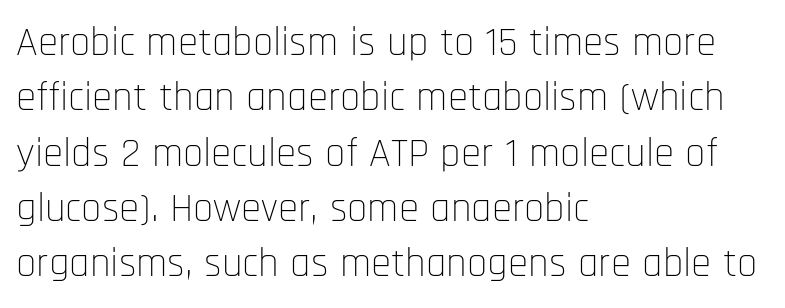
The image shows 41 px thin, condensed sans-serif type, upright; set left-aligned, normal line spacing (1.35x), normal letter spacing, not underlined; low stroke contrast and a large x-height.
